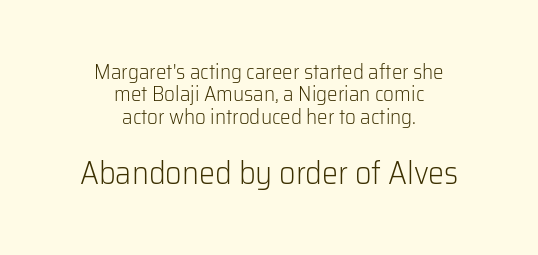
The image shows 32 px light sans-serif type, upright; set centered, tight line spacing (1.06x), normal letter spacing, not underlined; the second (bottom) block is 1.52x larger; low stroke contrast and a medium x-height.
